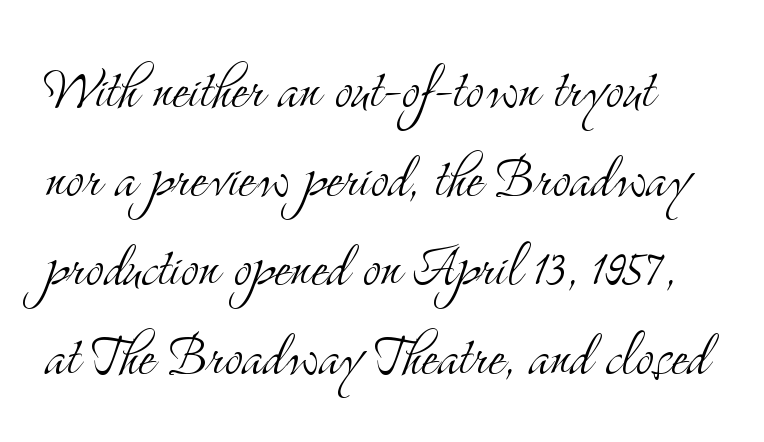
Q: Is the text bold? A: No.
Q: Is the text italic (slanted)? A: Yes.
Q: Is the typeface a serif or a sans-serif typeface? A: Serif.
Q: Is the text underlined? A: No.
Q: How is the paragraph aligned? A: Left-aligned.
Q: Is the spacing between letters normal or unusually wide? A: Normal.
Q: Is the spacing between lines tight, normal or loose? A: Normal.
Q: Width (condensed, normal, or wide)? A: Condensed.
Q: Stroke contrast? A: Medium.
Q: x-height? A: Small.
Q: Monospaced? A: No.
